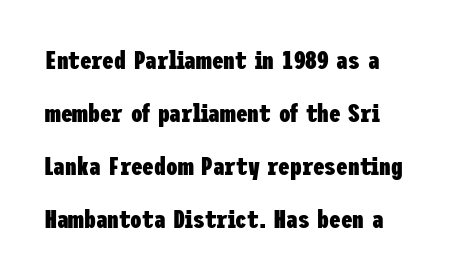
Q: Is the text bold? A: Yes.
Q: Is the text italic (slanted)? A: No, it is upright.
Q: Is the text underlined? A: No.
Q: Is the spacing between letters normal or unusually wide? A: Normal.
Q: Is the spacing between lines tight, normal or loose? A: Loose.
